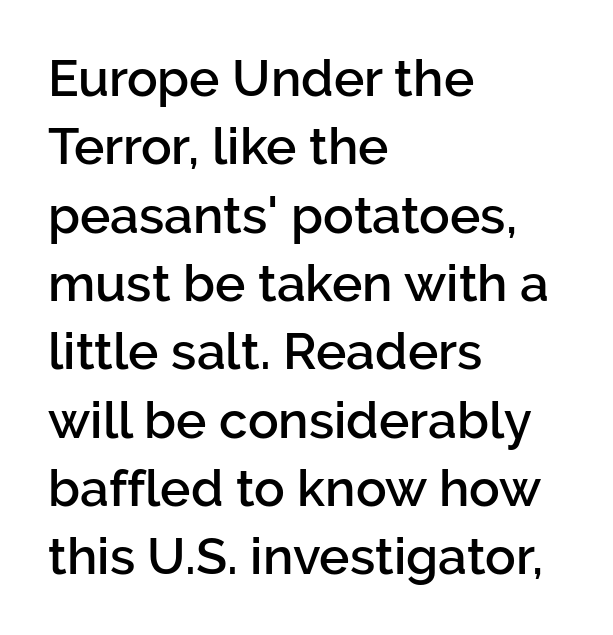
The image shows 51 px semibold sans-serif type, upright; set left-aligned, normal line spacing (1.34x), normal letter spacing, not underlined; low stroke contrast and a medium x-height.
